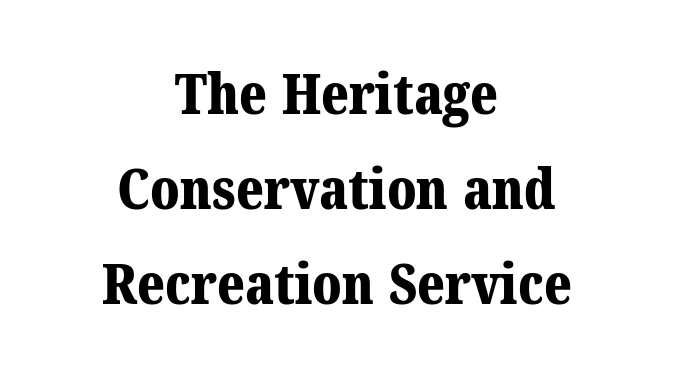
Students, this is bold: see how much ink each stroke carries. The letterforms sit shoulder to shoulder at normal distance. Does the type have serifs? Yes, each stem ends in a small foot. Where is the straight margin? There isn't one; the lines are centered. The baseline area is clear. Here the designer chose a conventional face with non-uniform glyph widths.
